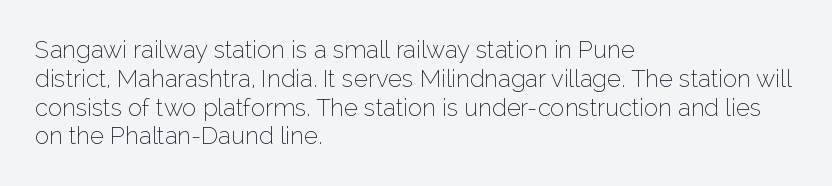
Horizontal alignment here is leftward, the default for most running prose. Is the stroke heavy? The answer is a plain regular-or-lighter. Posture: upright roman. The baseline area is clear. Between one letter and the next there's only the usual sliver of space.
